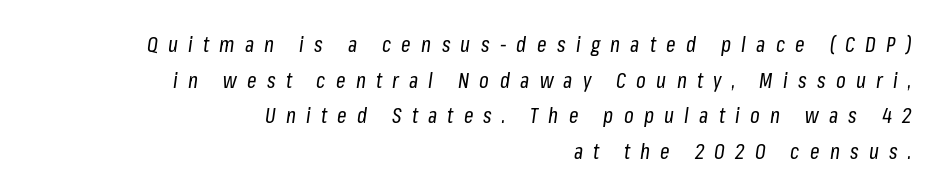
Q: Is the text bold? A: No.
Q: Is the text italic (slanted)? A: Yes, it leans right by about 8 degrees.
Q: Is the text underlined? A: No.
Q: How is the paragraph aligned? A: Right-aligned.
Q: Is the spacing between letters normal or unusually wide? A: Unusually wide.
Q: Is the spacing between lines tight, normal or loose? A: Normal.
